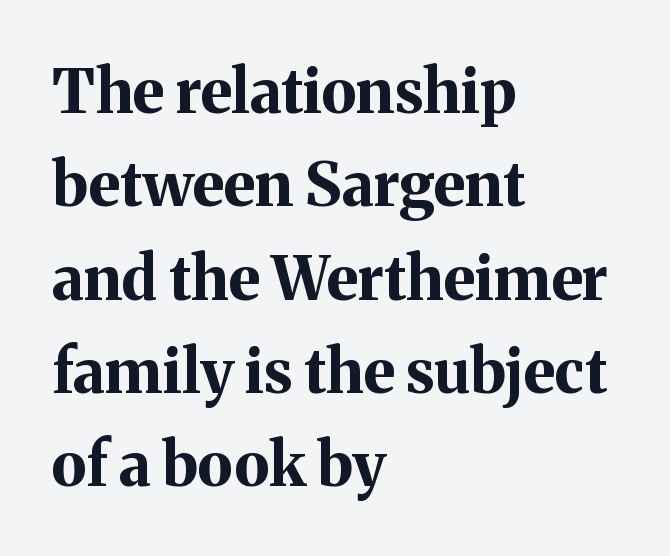
{"serif": "yes", "italic": "no", "bold": "yes", "weight": "bold", "width": "normal", "stroke_contrast": "medium", "x_height": "medium", "monospaced": "no", "underline": "no", "align": "left", "line_spacing": "normal", "line_spacing_ratio": 1.53, "letter_spacing": "normal", "letter_spacing_em": 0.0, "glyph_px": 61}
